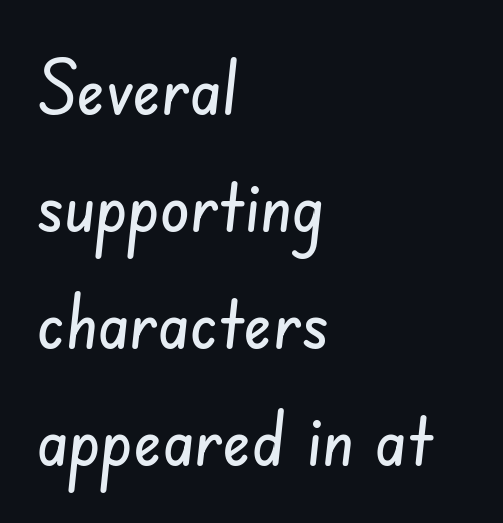
Q: Is the typeface a serif or a sans-serif typeface? A: Sans-serif.
Q: Is the text underlined? A: No.
Q: How is the paragraph aligned? A: Left-aligned.
Q: Is the spacing between letters normal or unusually wide? A: Normal.
Q: Is the spacing between lines tight, normal or loose? A: Normal.
Q: Width (condensed, normal, or wide)? A: Condensed.
Q: Stroke contrast? A: Low.
Q: x-height? A: Small.
Q: Monospaced? A: No.
